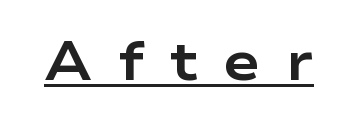
The image shows 55 px bold, wide sans-serif type, upright; set unusually wide letter spacing (+0.47 em), underlined; low stroke contrast and a medium x-height.
